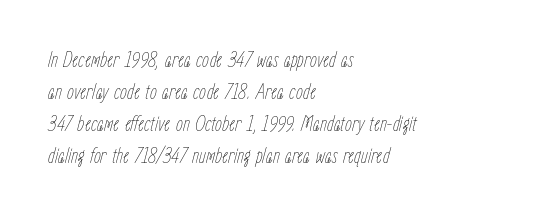
{"italic": "yes", "lean": "right", "slant_degrees": 15, "bold": "no", "underline": "no", "align": "left", "line_spacing": "normal", "line_spacing_ratio": 1.46, "letter_spacing": "normal", "letter_spacing_em": 0.0, "glyph_px": 22}
